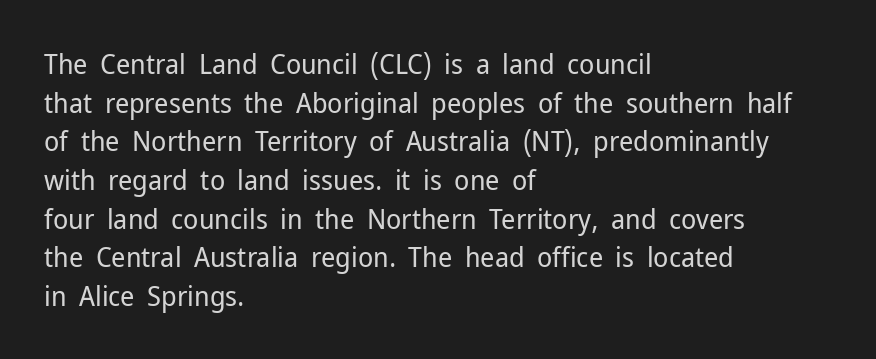
The image shows 28 px regular-weight sans-serif type, upright; set left-aligned, normal line spacing (1.38x), normal letter spacing, not underlined; low stroke contrast and a medium x-height.
